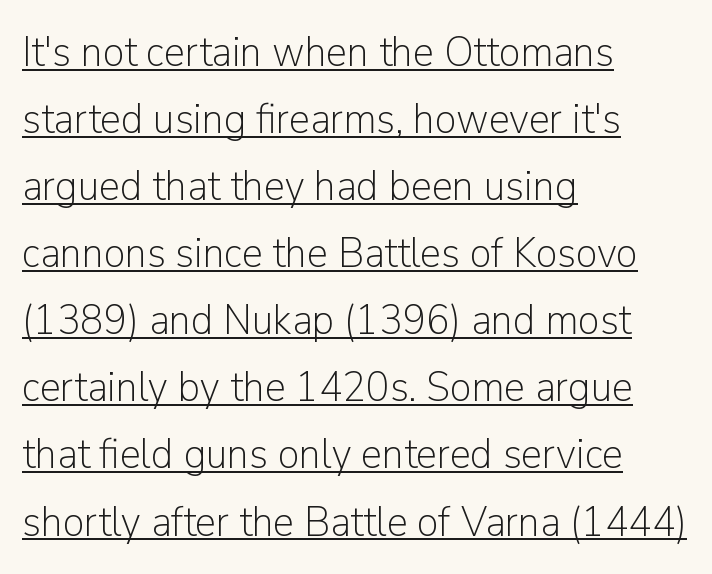
The image shows 43 px light sans-serif type, upright; set left-aligned, normal line spacing (1.56x), normal letter spacing, underlined; low stroke contrast and a medium x-height.
